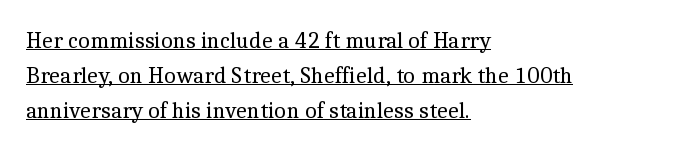
The image shows 23 px text type, upright; set left-aligned, normal line spacing (1.53x), normal letter spacing, underlined.
